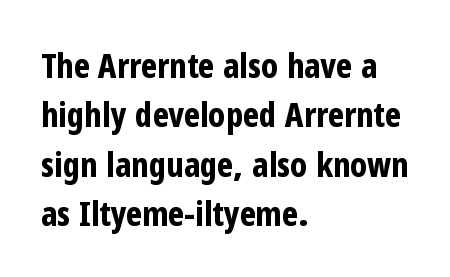
{"serif": "no", "italic": "no", "bold": "yes", "weight": "bold", "width": "condensed", "stroke_contrast": "low", "x_height": "medium", "monospaced": "no", "underline": "no", "align": "left", "line_spacing": "normal", "line_spacing_ratio": 1.45, "letter_spacing": "normal", "letter_spacing_em": 0.0, "glyph_px": 34}
